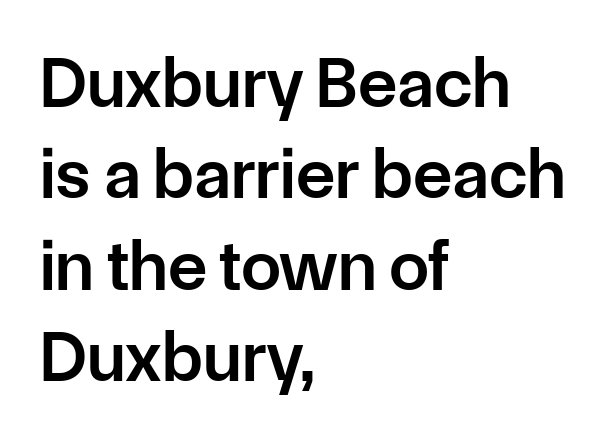
In terms of letterform style, serifs are entirely absent. Just letters on the line, the space beneath them empty. The specimen reads as upright at a glance. A student would call this left alignment; a typographer would say flush left, rag right.
